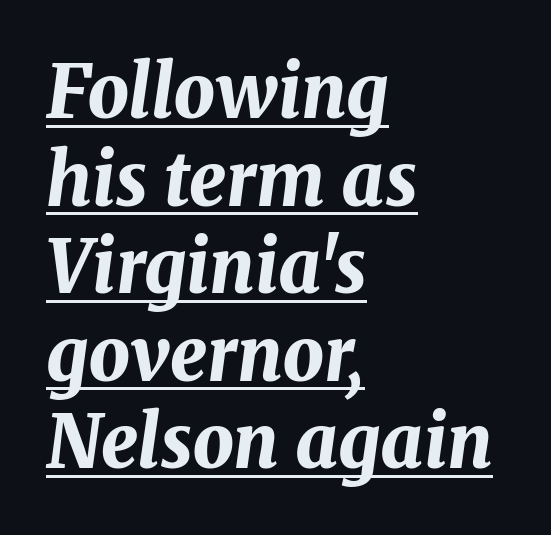
These words are printed bold, with thick strokes throughout. Characters are canted at an angle relative to the baseline's perpendicular. Caption: lettering with a line underneath. Each letter keeps its own natural width here, so spacing adapts to shape. Nobody touched the tracking dial on this one. Horizontal alignment here is leftward, the default for most running prose.
